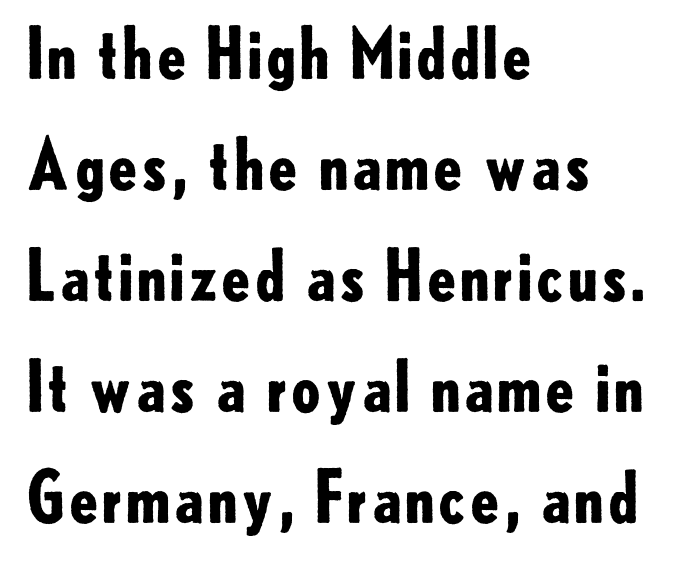
The image shows 69 px bold sans-serif type, upright; set left-aligned, normal line spacing (1.61x), normal letter spacing, not underlined; low stroke contrast and a small x-height.
